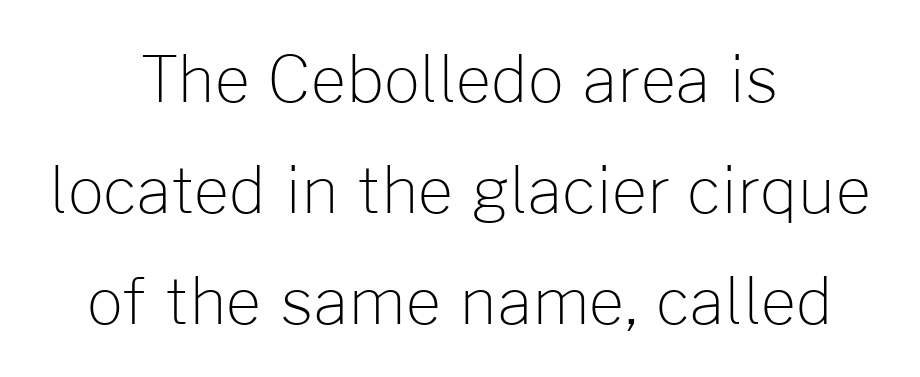
Stroke thickness stays within the range of a standard reading face or lighter. Beneath every word, the page is bare. The letters stand straight up with perfectly vertical stems. The whitespace from short lines is split evenly between both sides. A typesetter would call this proportional, since set widths differ per character.
